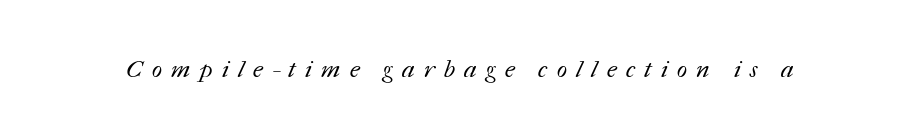
Q: Is the text bold? A: No.
Q: Is the text underlined? A: No.
Q: Is the spacing between letters normal or unusually wide? A: Unusually wide.
